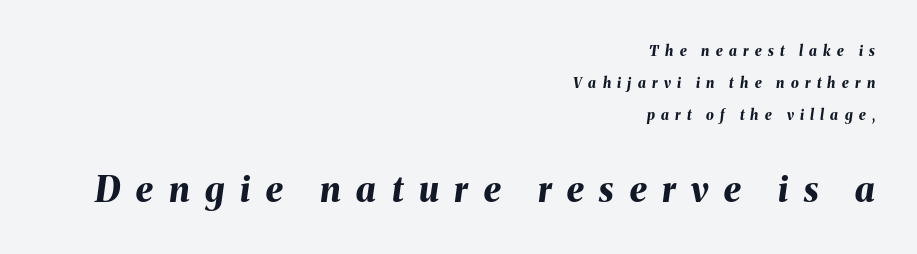
Q: Is the text bold? A: Yes.
Q: Is the text italic (slanted)? A: Yes, it leans right by about 8 degrees.
Q: Is the text underlined? A: No.
Q: How is the paragraph aligned? A: Right-aligned.
Q: Is the spacing between letters normal or unusually wide? A: Unusually wide.
Q: Is the spacing between lines tight, normal or loose? A: Loose.
Q: Which block of text is set in a larger size, the first (top) or the second (bottom)? A: The second (bottom) one.
Q: Width (condensed, normal, or wide)? A: Normal.
Q: Stroke contrast? A: Medium.
Q: x-height? A: Medium.
Q: Monospaced? A: No.
